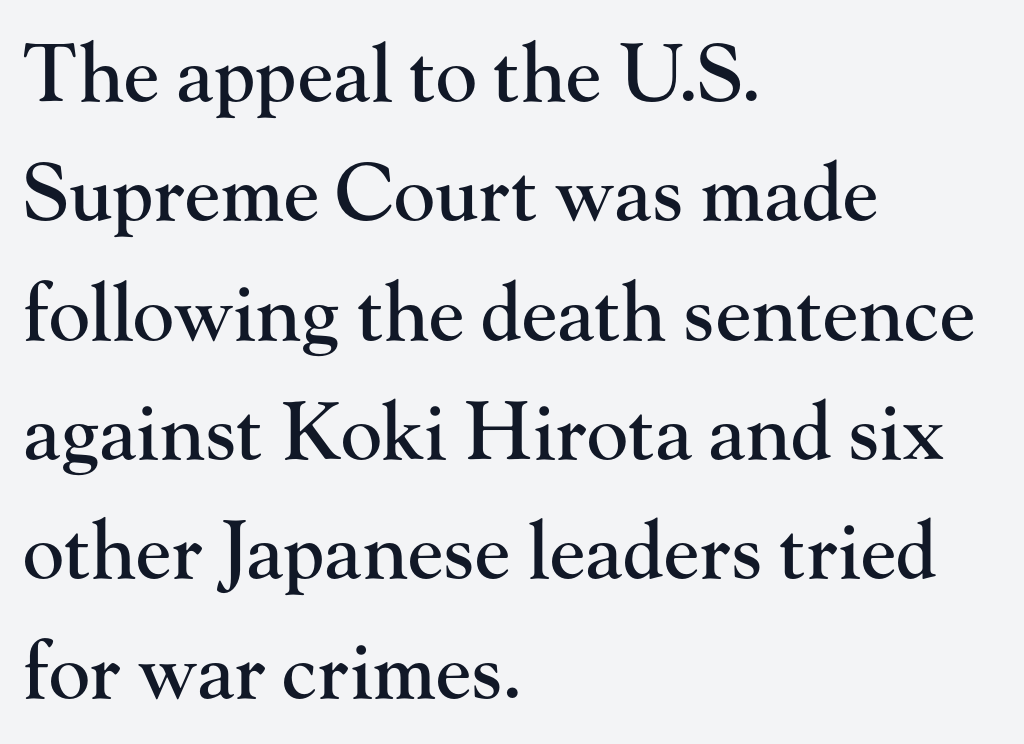
Here the designer chose a conventional face with non-uniform glyph widths. The space directly below the letters is spotless. This rendering leaves character spacing at its baseline value. If you measured baseline to baseline, you'd find a middling distance.
